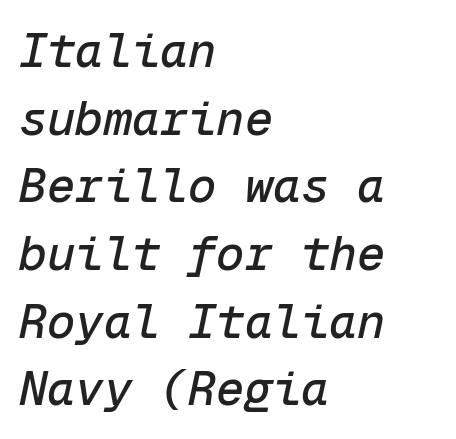
The image shows 47 px text type, italic (leaning right), monospaced; set left-aligned, normal line spacing (1.44x), normal letter spacing, not underlined; low stroke contrast and a medium x-height.
